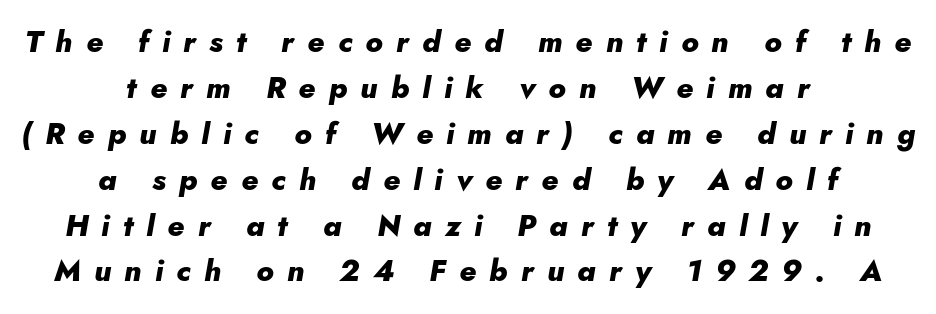
{"italic": "yes", "lean": "right", "slant_degrees": 10, "bold": "yes", "weight": "heavy", "width": "normal", "stroke_contrast": "low", "x_height": "small", "monospaced": "no", "underline": "no", "align": "center", "line_spacing": "normal", "line_spacing_ratio": 1.53, "letter_spacing": "wide", "letter_spacing_em": 0.44, "glyph_px": 30}
